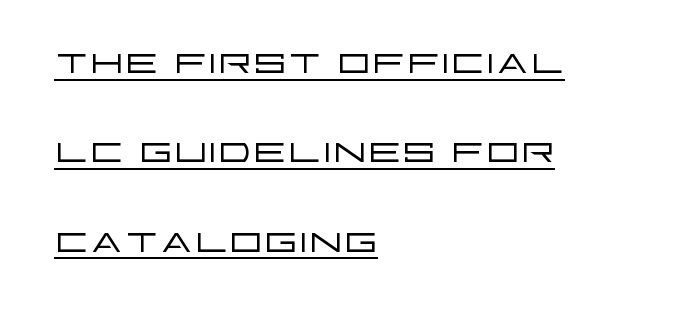
The image shows 52 px light, wide sans-serif type, upright; set left-aligned, line spacing 1.72x, normal letter spacing, underlined; low stroke contrast and a large x-height.
